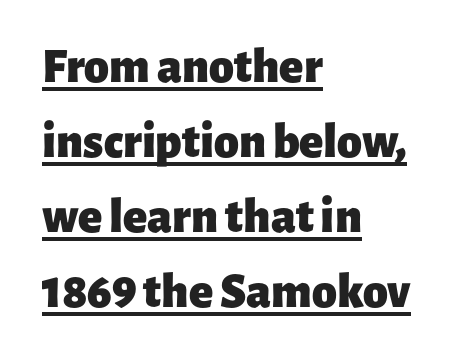
Q: Is the text bold? A: Yes.
Q: Is the text italic (slanted)? A: No, it is upright.
Q: Is the typeface a serif or a sans-serif typeface? A: Sans-serif.
Q: Is the text underlined? A: Yes.
Q: How is the paragraph aligned? A: Left-aligned.
Q: Is the spacing between letters normal or unusually wide? A: Normal.
Q: Is the spacing between lines tight, normal or loose? A: Normal.
Q: Width (condensed, normal, or wide)? A: Normal.
Q: Stroke contrast? A: Low.
Q: x-height? A: Medium.
Q: Monospaced? A: No.
